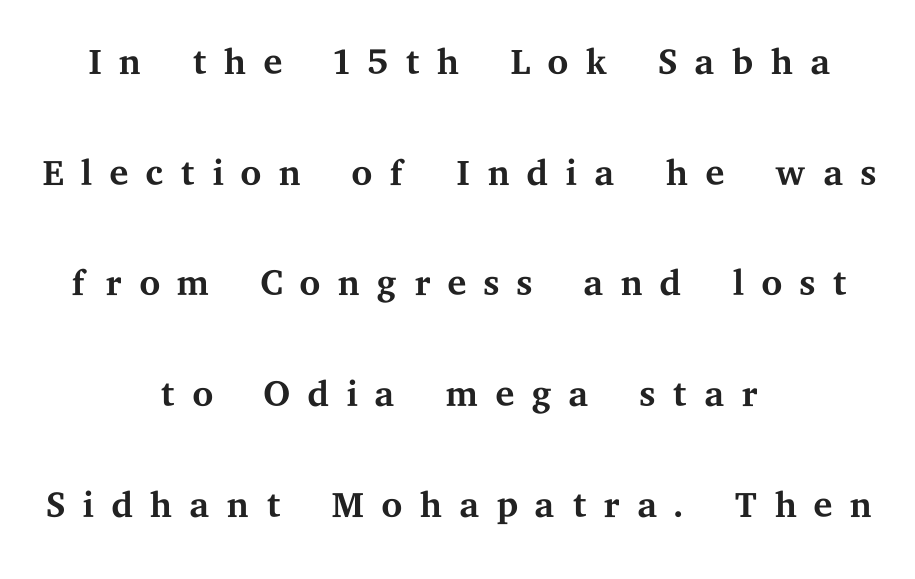
{"serif": "yes", "italic": "no", "bold": "no", "weight": "regular", "width": "wide", "stroke_contrast": "medium", "x_height": "medium", "monospaced": "no", "underline": "no", "align": "center", "line_spacing": "loose", "line_spacing_ratio": 2.05, "letter_spacing": "wide", "letter_spacing_em": 0.29, "glyph_px": 54}
